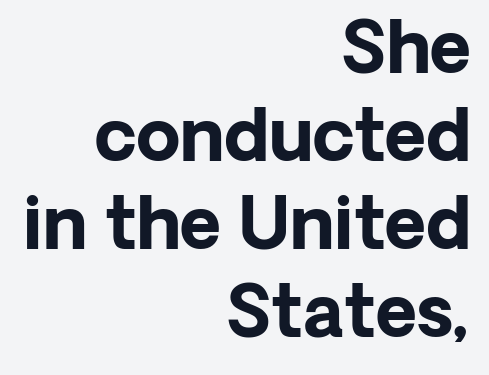
Q: Is the text bold? A: Yes.
Q: Is the text italic (slanted)? A: No, it is upright.
Q: Is the typeface a serif or a sans-serif typeface? A: Sans-serif.
Q: Is the text underlined? A: No.
Q: How is the paragraph aligned? A: Right-aligned.
Q: Is the spacing between letters normal or unusually wide? A: Normal.
Q: Width (condensed, normal, or wide)? A: Normal.
Q: Stroke contrast? A: Low.
Q: x-height? A: Medium.
Q: Monospaced? A: No.
